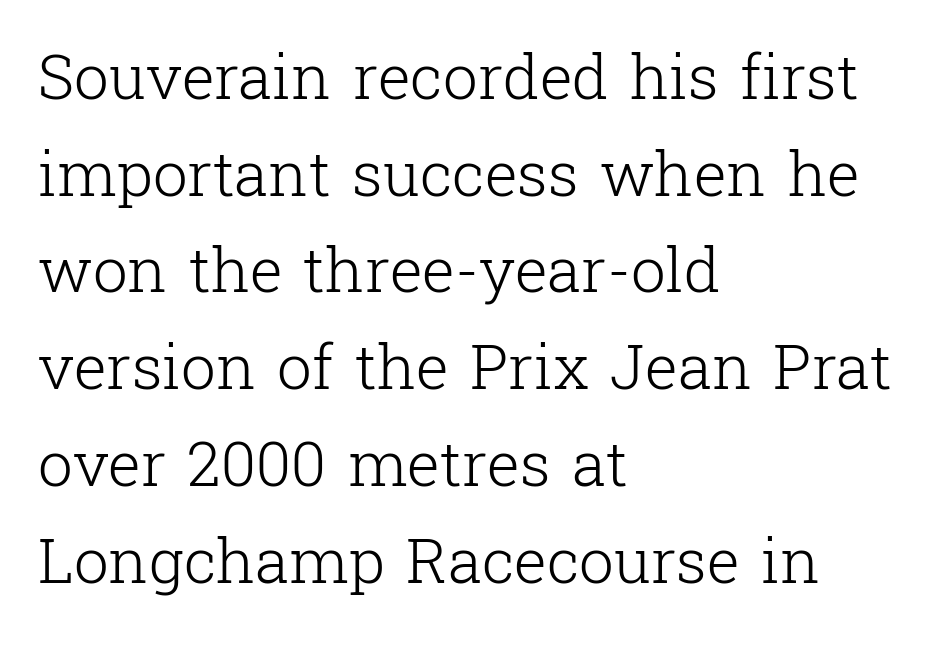
The image shows 62 px light serif type, upright; set left-aligned, normal line spacing (1.56x), normal letter spacing, not underlined; low stroke contrast and a medium x-height.
